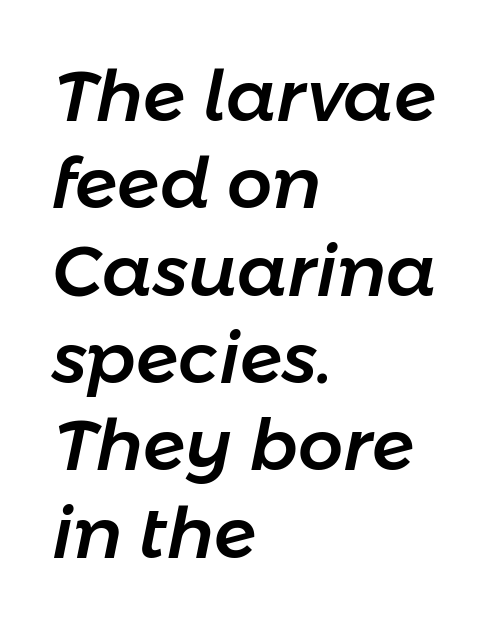
{"italic": "yes", "lean": "right", "slant_degrees": 11, "width": "normal", "stroke_contrast": "low", "x_height": "medium", "monospaced": "no", "underline": "no", "align": "left", "line_spacing_ratio": 1.23, "letter_spacing": "normal", "letter_spacing_em": 0.0, "glyph_px": 71}
